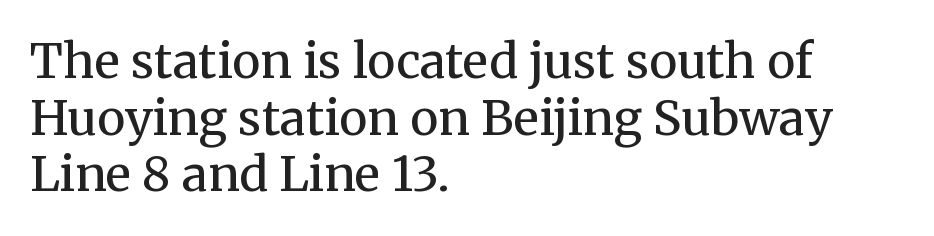
The image shows 48 px regular-weight serif type, upright; set left-aligned, line spacing 1.18x, normal letter spacing, not underlined; medium stroke contrast and a medium x-height.
